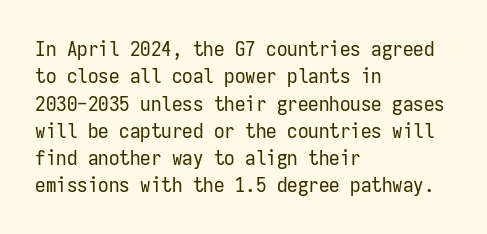
Q: Is the text bold? A: No.
Q: Is the text italic (slanted)? A: No, it is upright.
Q: Is the text underlined? A: No.
Q: How is the paragraph aligned? A: Left-aligned.
Q: Is the spacing between letters normal or unusually wide? A: Normal.
Q: Is the spacing between lines tight, normal or loose? A: Normal.
